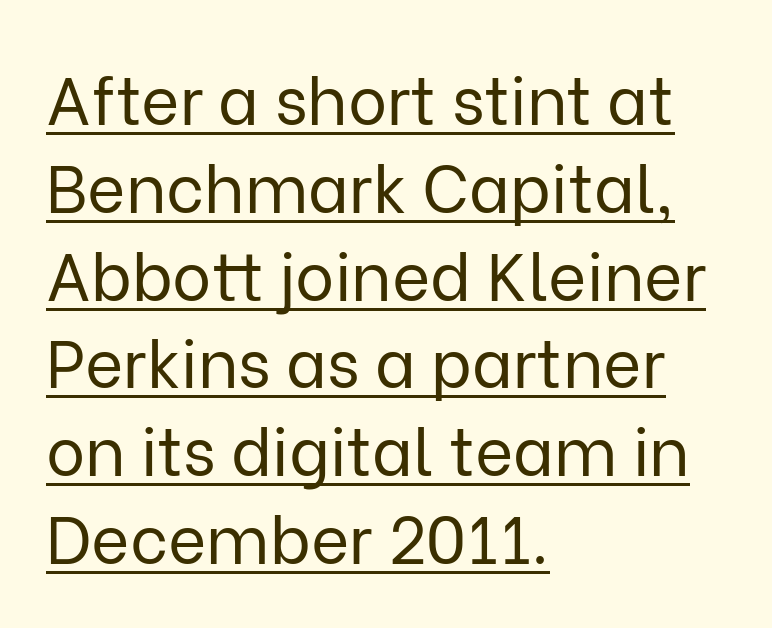
The image shows 66 px regular-weight sans-serif type, upright; set left-aligned, normal line spacing (1.33x), normal letter spacing, underlined; low stroke contrast and a medium x-height.
